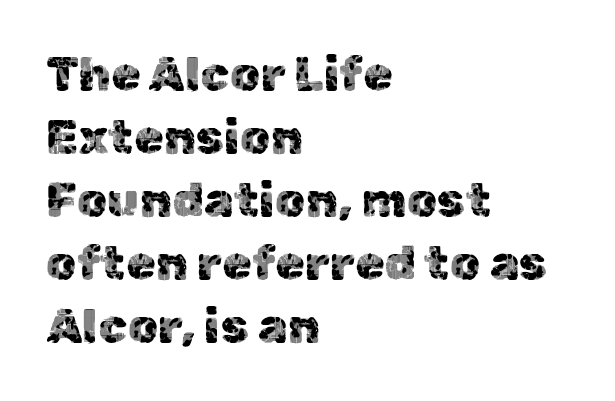
Q: Is the text italic (slanted)? A: No, it is upright.
Q: Is the typeface a serif or a sans-serif typeface? A: Sans-serif.
Q: Is the text underlined? A: No.
Q: How is the paragraph aligned? A: Left-aligned.
Q: Is the spacing between letters normal or unusually wide? A: Normal.
Q: Is the spacing between lines tight, normal or loose? A: Normal.
Q: Width (condensed, normal, or wide)? A: Normal.
Q: x-height? A: Medium.
Q: Monospaced? A: No.
